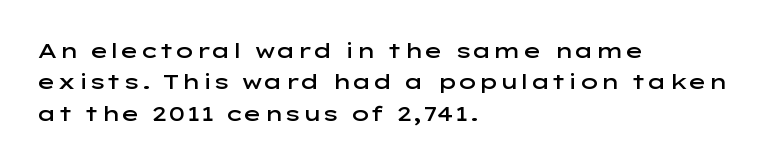
The image shows 21 px text type, upright; set left-aligned, normal line spacing (1.49x), normal letter spacing, not underlined.
